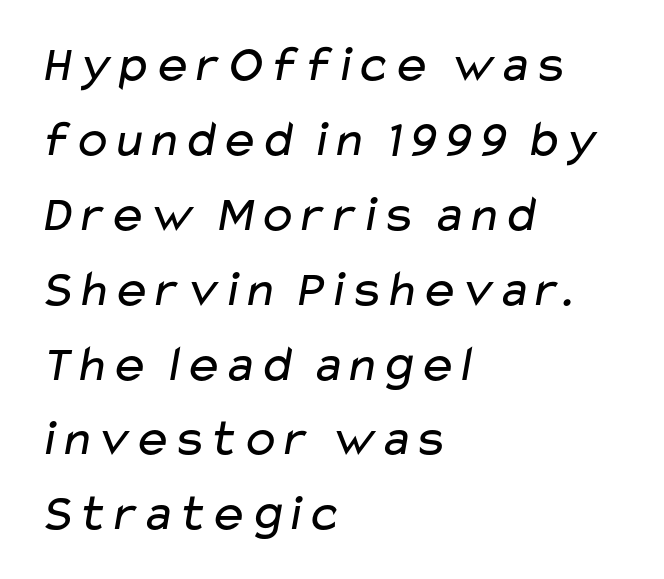
{"serif": "no", "bold": "no", "weight": "regular", "width": "wide", "stroke_contrast": "low", "x_height": "medium", "monospaced": "no", "underline": "no", "align": "left", "line_spacing": "normal", "line_spacing_ratio": 1.44, "letter_spacing": "normal", "letter_spacing_em": 0.0, "glyph_px": 52}
